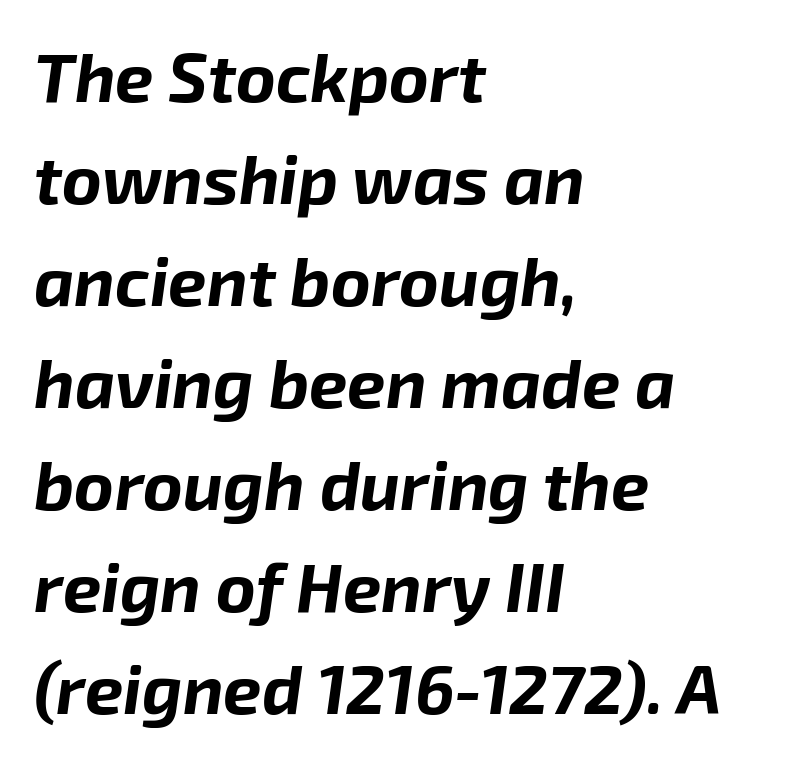
Q: Is the text bold? A: Yes.
Q: Is the text italic (slanted)? A: Yes, it leans right by about 8 degrees.
Q: Is the text underlined? A: No.
Q: How is the paragraph aligned? A: Left-aligned.
Q: Is the spacing between letters normal or unusually wide? A: Normal.
Q: Is the spacing between lines tight, normal or loose? A: Normal.
Q: Width (condensed, normal, or wide)? A: Normal.
Q: Stroke contrast? A: Low.
Q: x-height? A: Medium.
Q: Monospaced? A: No.
